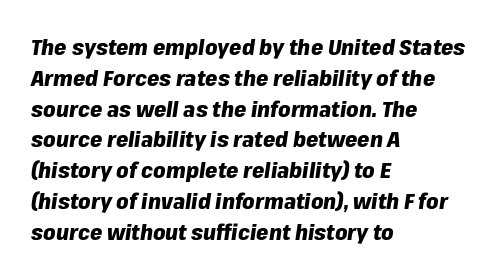
{"italic": "yes", "lean": "right", "slant_degrees": 8, "bold": "yes", "underline": "no", "align": "left", "line_spacing": "normal", "line_spacing_ratio": 1.4, "letter_spacing": "normal", "letter_spacing_em": 0.0, "glyph_px": 22}
